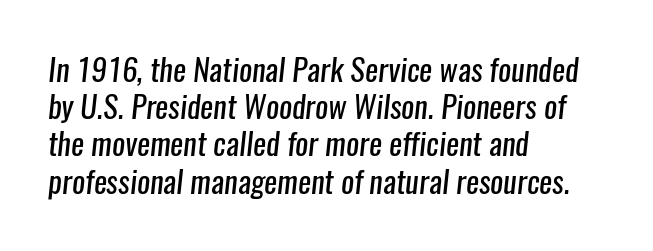
Q: Is the text bold? A: No.
Q: Is the typeface a serif or a sans-serif typeface? A: Sans-serif.
Q: Is the text underlined? A: No.
Q: How is the paragraph aligned? A: Left-aligned.
Q: Is the spacing between letters normal or unusually wide? A: Normal.
Q: Width (condensed, normal, or wide)? A: Condensed.
Q: Stroke contrast? A: Low.
Q: x-height? A: Medium.
Q: Monospaced? A: No.
